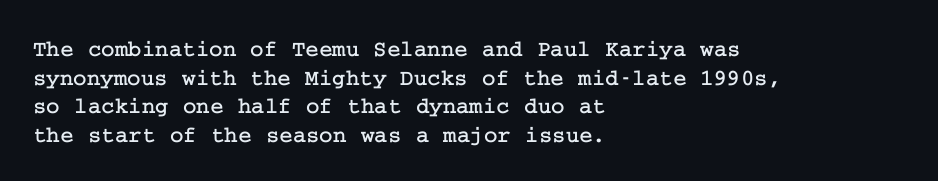
Q: Is the text italic (slanted)? A: No, it is upright.
Q: Is the text underlined? A: No.
Q: How is the paragraph aligned? A: Left-aligned.
Q: Is the spacing between letters normal or unusually wide? A: Normal.
